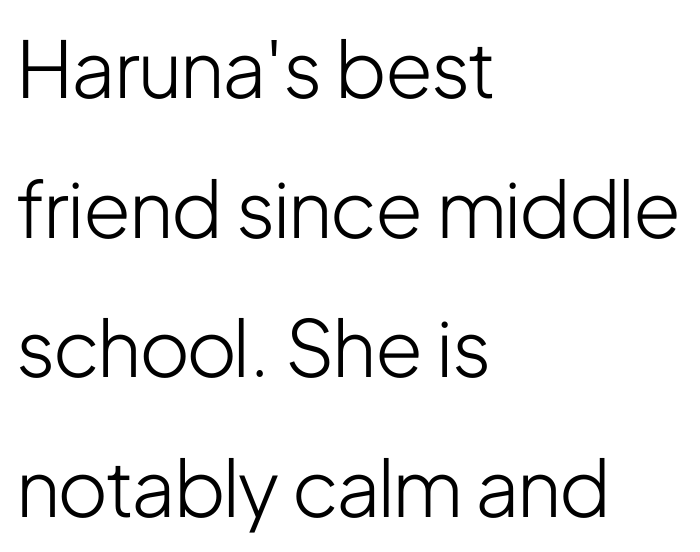
Q: Is the text bold? A: No.
Q: Is the text italic (slanted)? A: No, it is upright.
Q: Is the typeface a serif or a sans-serif typeface? A: Sans-serif.
Q: Is the text underlined? A: No.
Q: How is the paragraph aligned? A: Left-aligned.
Q: Is the spacing between letters normal or unusually wide? A: Normal.
Q: Width (condensed, normal, or wide)? A: Condensed.
Q: Stroke contrast? A: Low.
Q: x-height? A: Medium.
Q: Monospaced? A: No.
